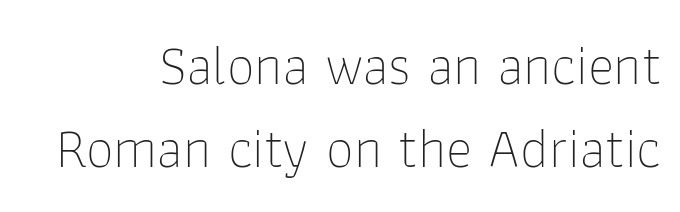
Each word holds together tightly as a unit, with standard inter-letter gaps. Vertically, the passage feels balanced, rows spaced as you'd expect. Check under the words: just untouched page. The rendering uses natural spacing where letterforms have individual widths. On a weight scale, this lands at 450 or below. Vertical strokes here are truly vertical.
